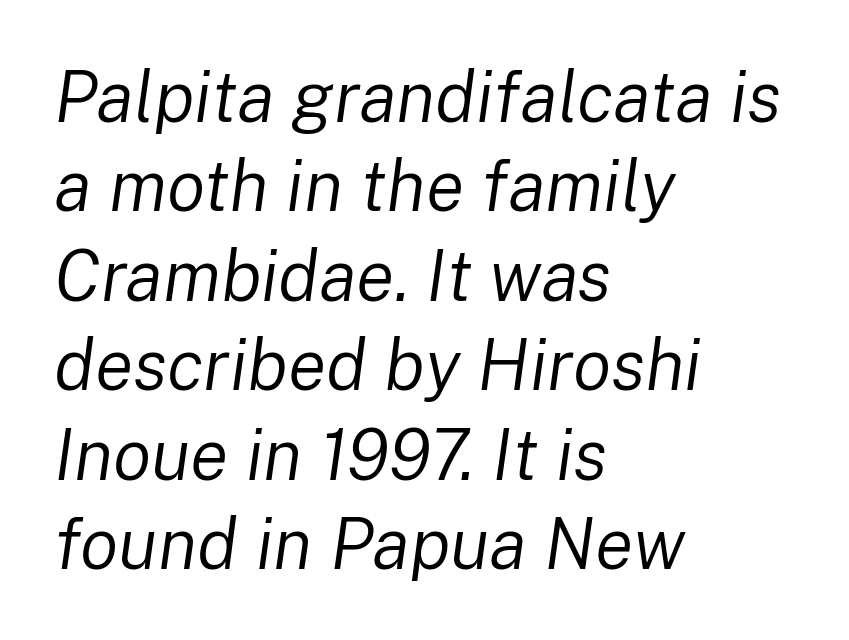
{"italic": "yes", "lean": "right", "slant_degrees": 8, "bold": "no", "weight": "regular", "width": "normal", "stroke_contrast": "low", "x_height": "medium", "monospaced": "no", "underline": "no", "align": "left", "line_spacing": "normal", "line_spacing_ratio": 1.26, "letter_spacing": "normal", "letter_spacing_em": 0.0, "glyph_px": 71}
